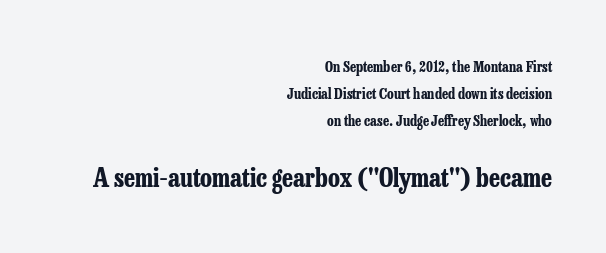
Q: Is the text bold? A: Yes.
Q: Is the text italic (slanted)? A: No, it is upright.
Q: Is the text underlined? A: No.
Q: How is the paragraph aligned? A: Right-aligned.
Q: Is the spacing between letters normal or unusually wide? A: Normal.
Q: Is the spacing between lines tight, normal or loose? A: Loose.
Q: Which block of text is set in a larger size, the first (top) or the second (bottom)? A: The second (bottom) one.
